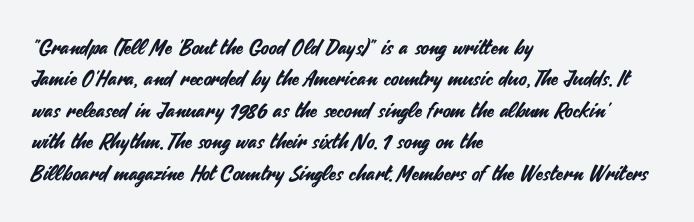
{"underline": "no", "align": "left", "line_spacing": "normal", "line_spacing_ratio": 1.5, "letter_spacing": "normal", "letter_spacing_em": 0.0, "glyph_px": 21}
